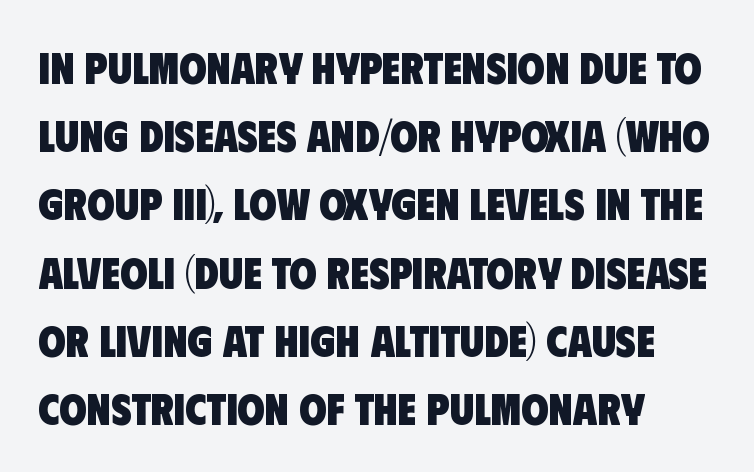
Look at the bottom of the vertical strokes: they stop flat, with no serifs. Quick note: interline space is typical. The rag falls on the right side of this text block. Anything drawn beneath the words? Only blank space. I'd describe the lettering as bold — thick and assertive. Each letter keeps its own natural width here, so spacing adapts to shape.
